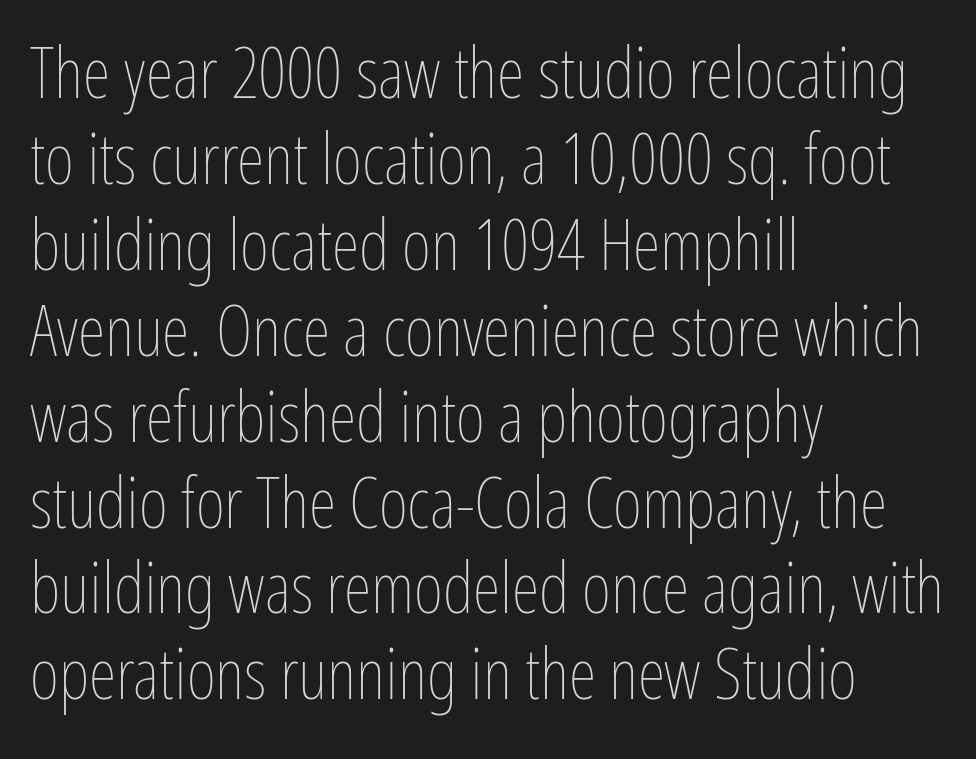
{"italic": "no", "bold": "no", "weight": "thin", "width": "condensed", "stroke_contrast": "low", "x_height": "medium", "monospaced": "no", "underline": "no", "align": "left", "line_spacing_ratio": 1.21, "letter_spacing": "normal", "letter_spacing_em": 0.0, "glyph_px": 71}
